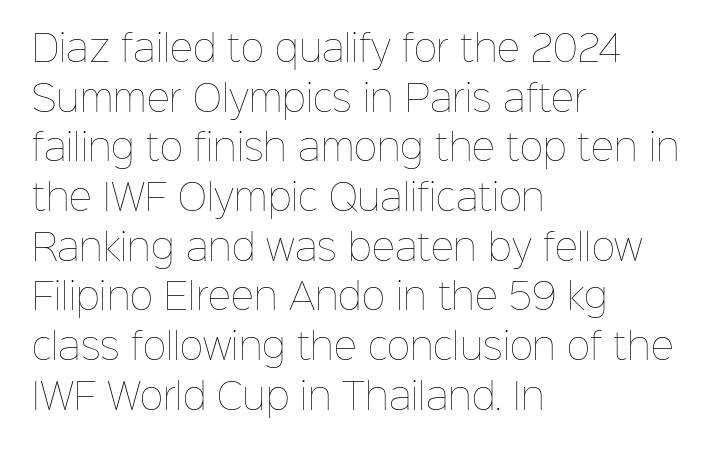
The image shows 36 px thin type, upright; set left-aligned, normal line spacing (1.38x), normal letter spacing, not underlined; low stroke contrast and a medium x-height.
